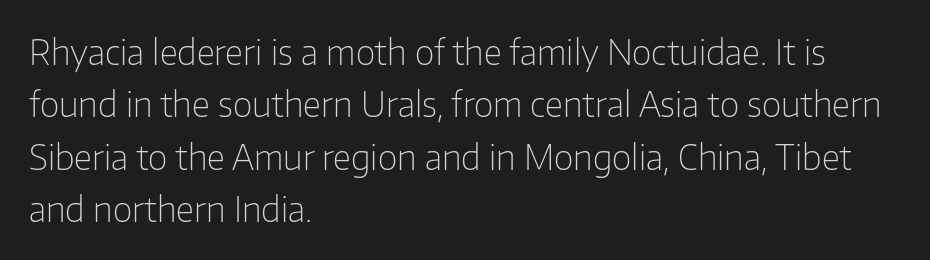
{"serif": "no", "italic": "no", "bold": "no", "weight": "light", "width": "normal", "stroke_contrast": "low", "x_height": "medium", "monospaced": "no", "underline": "no", "align": "left", "line_spacing": "normal", "line_spacing_ratio": 1.54, "letter_spacing": "normal", "letter_spacing_em": 0.0, "glyph_px": 34}
